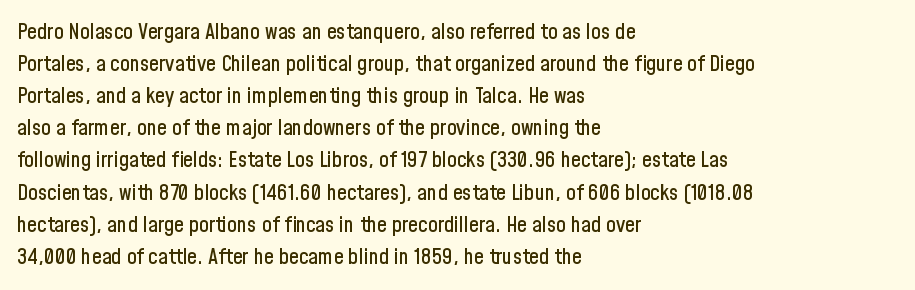
These lines were composed using upright roman letters. If you drew a ruler down the left edge, every line would touch it. In terms of leading, this rendering sits right in the middle. These lines keep a tight, regular rhythm from letter to letter. The glyphs are unaccompanied by any horizontal stroke below them.
